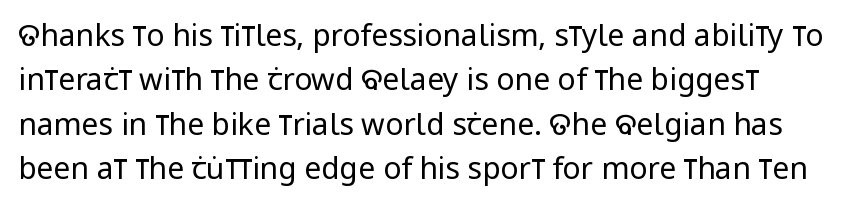
The image shows 30 px regular-weight, condensed sans-serif type, upright; set normal line spacing (1.48x), normal letter spacing, not underlined; low stroke contrast and a large x-height.
